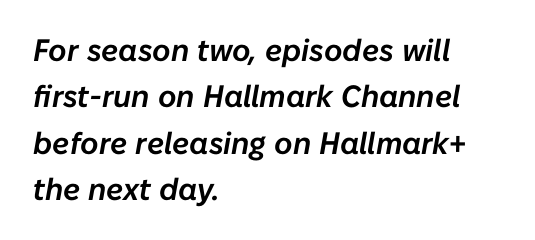
Q: Is the text italic (slanted)? A: Yes, it leans right by about 10 degrees.
Q: Is the text underlined? A: No.
Q: How is the paragraph aligned? A: Left-aligned.
Q: Is the spacing between letters normal or unusually wide? A: Normal.
Q: Is the spacing between lines tight, normal or loose? A: Normal.
Q: Width (condensed, normal, or wide)? A: Normal.
Q: Stroke contrast? A: Low.
Q: x-height? A: Medium.
Q: Monospaced? A: No.
